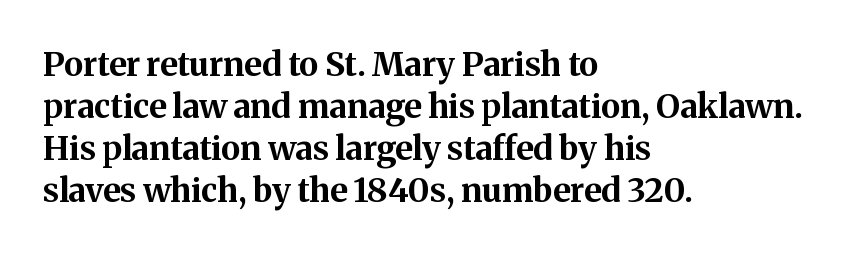
The image shows 33 px bold serif type, upright; set left-aligned, normal line spacing (1.27x), normal letter spacing, not underlined; medium stroke contrast and a medium x-height.
